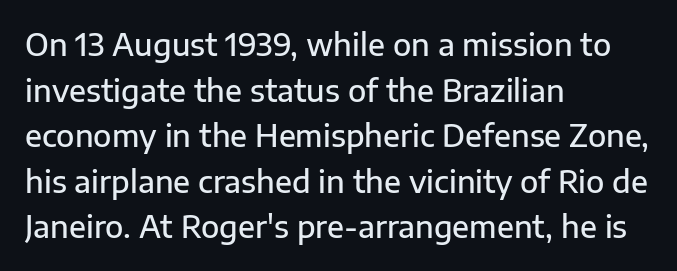
Q: Is the text bold? A: Semi-bold.
Q: Is the text italic (slanted)? A: No, it is upright.
Q: Is the typeface a serif or a sans-serif typeface? A: Sans-serif.
Q: Is the text underlined? A: No.
Q: How is the paragraph aligned? A: Left-aligned.
Q: Is the spacing between letters normal or unusually wide? A: Normal.
Q: Is the spacing between lines tight, normal or loose? A: Normal.
Q: Width (condensed, normal, or wide)? A: Normal.
Q: Stroke contrast? A: Low.
Q: x-height? A: Medium.
Q: Monospaced? A: No.
